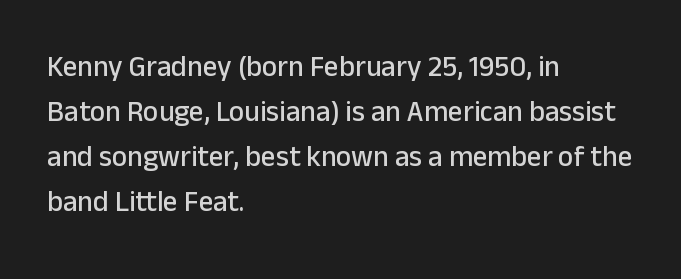
Q: Is the text italic (slanted)? A: No, it is upright.
Q: Is the typeface a serif or a sans-serif typeface? A: Sans-serif.
Q: Is the text underlined? A: No.
Q: How is the paragraph aligned? A: Left-aligned.
Q: Is the spacing between letters normal or unusually wide? A: Normal.
Q: Is the spacing between lines tight, normal or loose? A: Normal.
Q: Width (condensed, normal, or wide)? A: Normal.
Q: Stroke contrast? A: Low.
Q: x-height? A: Medium.
Q: Monospaced? A: No.
